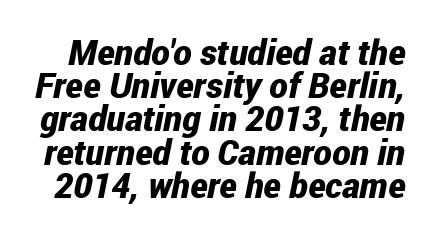
Q: Is the text bold? A: Yes.
Q: Is the text italic (slanted)? A: Yes, it leans right by about 12 degrees.
Q: Is the text underlined? A: No.
Q: Is the spacing between letters normal or unusually wide? A: Normal.
Q: Is the spacing between lines tight, normal or loose? A: Tight.
Q: Width (condensed, normal, or wide)? A: Condensed.
Q: Stroke contrast? A: Low.
Q: x-height? A: Medium.
Q: Monospaced? A: No.
